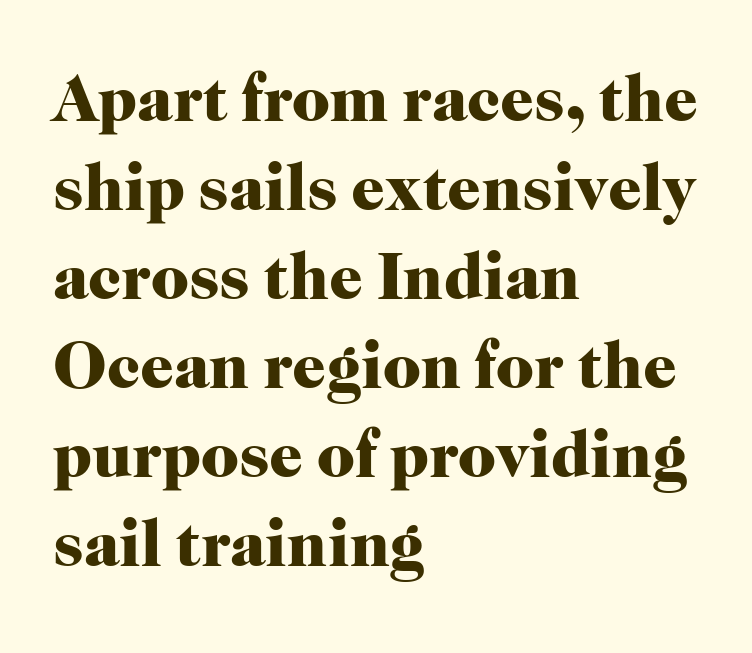
The image shows 66 px heavy serif type, upright; set left-aligned, normal line spacing (1.35x), normal letter spacing, not underlined; high stroke contrast and a medium x-height.
